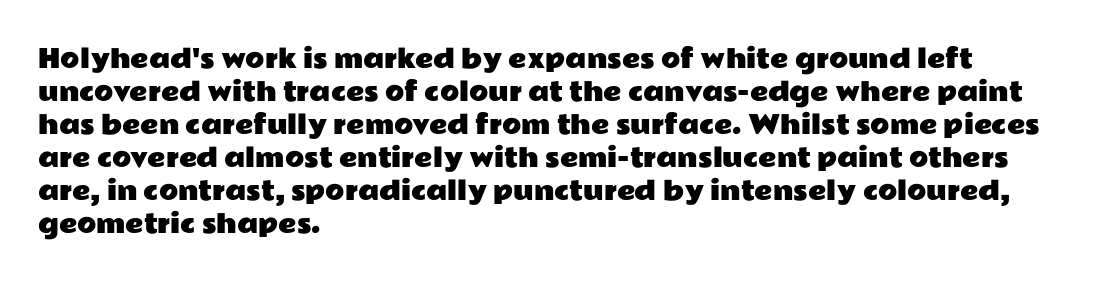
Every row of glyphs begins at an identical x-position on the left. Words appear dense and cohesive because spacing is normal. Unlike italic type, these characters show no tilt at all. Vertical spacing — default. Check under the words: just untouched page.
